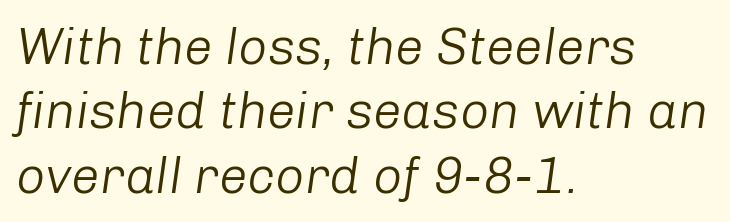
{"italic": "yes", "lean": "right", "slant_degrees": 8, "bold": "no", "weight": "light", "width": "normal", "stroke_contrast": "low", "x_height": "medium", "monospaced": "no", "underline": "no", "align": "left", "line_spacing": "normal", "line_spacing_ratio": 1.26, "letter_spacing": "normal", "letter_spacing_em": 0.0, "glyph_px": 51}
